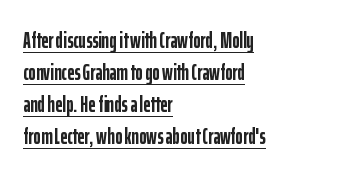
Horizontal bands of white between lines are of average thickness. The lettering stays uniformly vertical, giving the passage a roman look. This sample is left-justified, so line endings fall wherever the words run out. Quick note: underline on. These words are printed bold, with thick strokes throughout. Tracking here is standard; glyphs follow each other at the usual distance.
